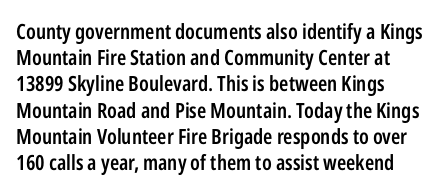
Q: Is the text bold? A: Semi-bold.
Q: Is the text italic (slanted)? A: No, it is upright.
Q: Is the text underlined? A: No.
Q: How is the paragraph aligned? A: Left-aligned.
Q: Is the spacing between letters normal or unusually wide? A: Normal.
Q: Is the spacing between lines tight, normal or loose? A: Normal.
